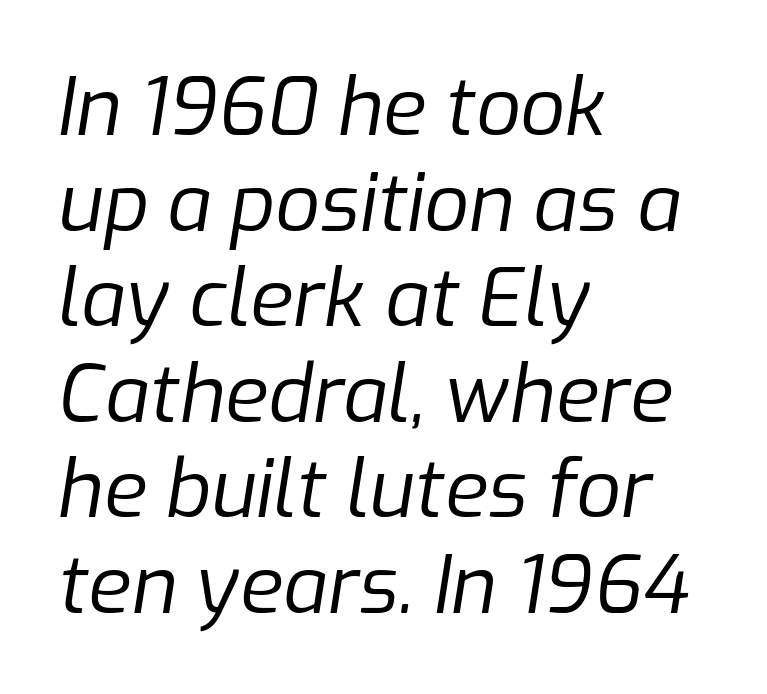
Q: Is the text bold? A: No.
Q: Is the text italic (slanted)? A: Yes, it leans right by about 9 degrees.
Q: Is the text underlined? A: No.
Q: How is the paragraph aligned? A: Left-aligned.
Q: Is the spacing between letters normal or unusually wide? A: Normal.
Q: Width (condensed, normal, or wide)? A: Normal.
Q: Stroke contrast? A: Low.
Q: x-height? A: Medium.
Q: Monospaced? A: No.
